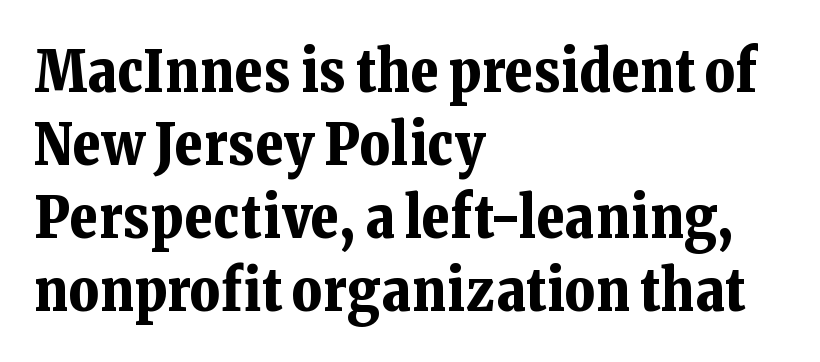
The characters look thick and weighty, a clear bold. This sample keeps an unexceptional amount of space between lines. Tall strokes in this sample are plumb rather than angled. The face used here is seriffed, in the tradition of book romans. Glyph-to-glyph distance matches everyday printed text.
